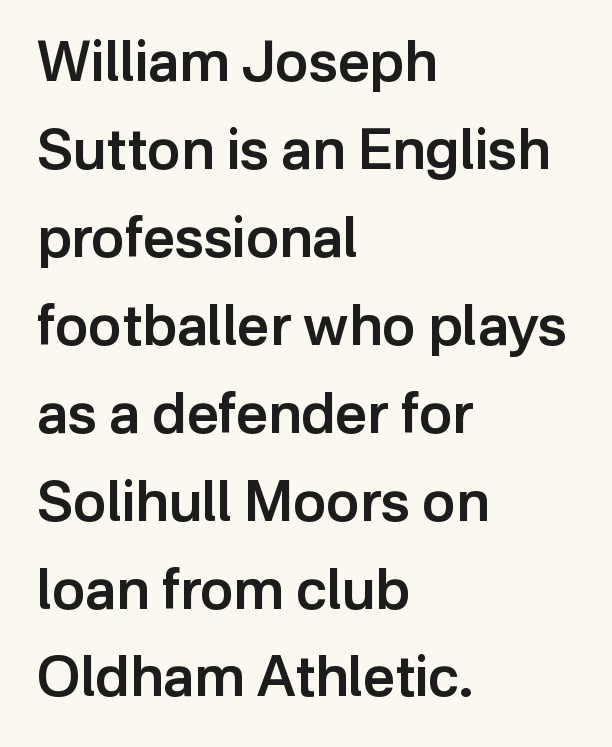
{"serif": "no", "italic": "no", "bold": "semi", "weight": "semibold", "width": "normal", "stroke_contrast": "low", "x_height": "medium", "monospaced": "no", "underline": "no", "align": "left", "line_spacing": "normal", "line_spacing_ratio": 1.57, "letter_spacing": "normal", "letter_spacing_em": 0.0, "glyph_px": 56}
